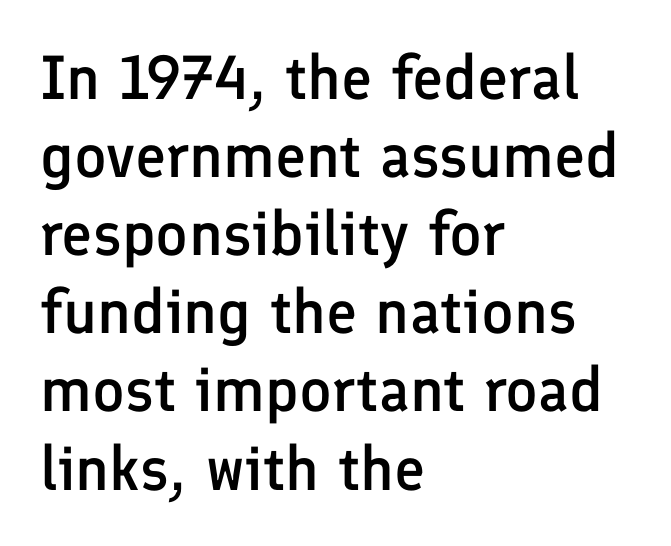
The image shows 62 px semibold sans-serif type, upright; set left-aligned, normal line spacing (1.26x), normal letter spacing, not underlined; low stroke contrast and a medium x-height.
